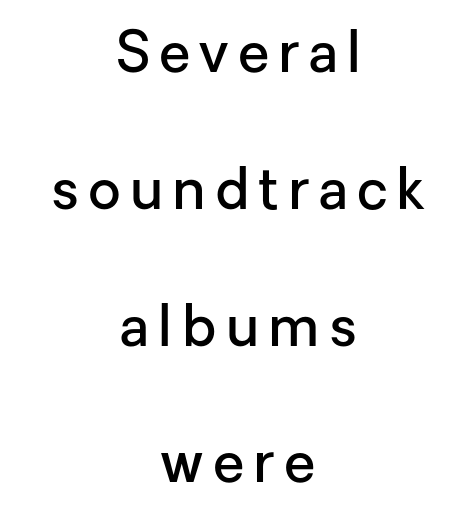
The passage shown is typed in a proportional face where columns would drift. Vertical strokes here are truly vertical. Teacher's note: observe the equal gaps on both sides — that is centered alignment. The glyphs in this specimen are sans serif. Set as a demibold, roughly 600 on the weight scale.
